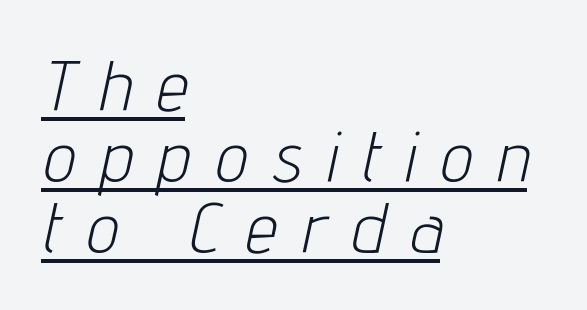
A typesetter would call this proportional, since set widths differ per character. Cramped leading. Layout note: lines flush left. The face used here is rendered with a markedly widened letterfit. Heft: none added — not bold.
